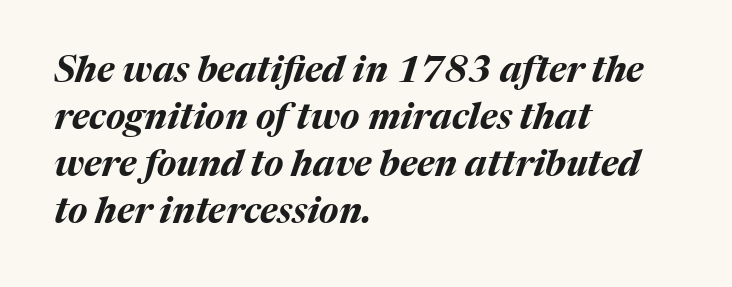
The image shows 36 px bold type, italic (leaning right); set left-aligned, normal line spacing (1.31x), normal letter spacing, not underlined; medium stroke contrast and a medium x-height.
